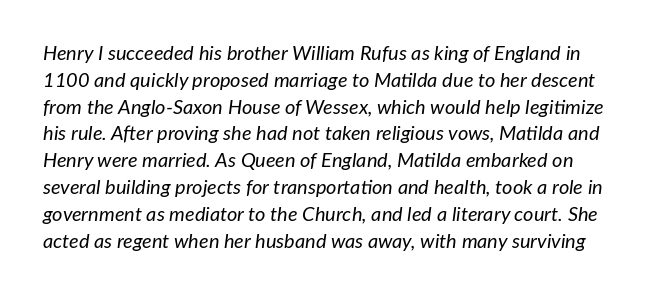
Q: Is the text bold? A: No.
Q: Is the text italic (slanted)? A: Yes, it leans right by about 7 degrees.
Q: Is the text underlined? A: No.
Q: Is the spacing between letters normal or unusually wide? A: Normal.
Q: Is the spacing between lines tight, normal or loose? A: Normal.
